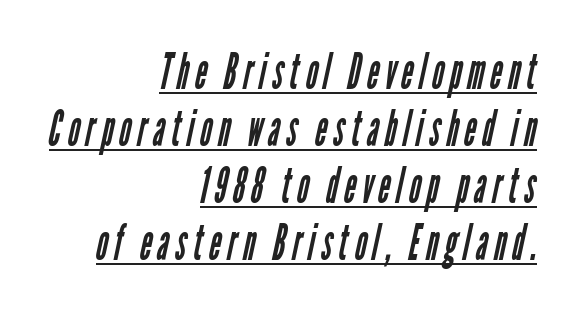
{"serif": "no", "bold": "no", "weight": "regular", "width": "condensed", "stroke_contrast": "low", "x_height": "medium", "monospaced": "no", "underline": "yes", "align": "right", "line_spacing": "tight", "line_spacing_ratio": 1.12, "glyph_px": 51}
